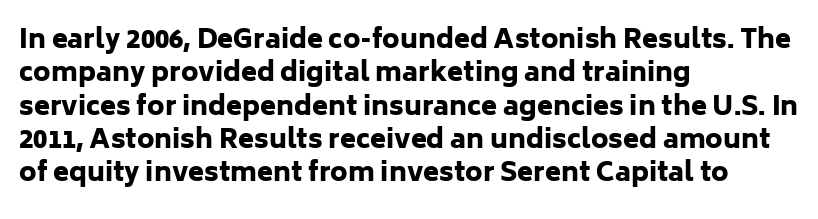
Q: Is the text bold? A: Yes.
Q: Is the text italic (slanted)? A: No, it is upright.
Q: Is the text underlined? A: No.
Q: How is the paragraph aligned? A: Left-aligned.
Q: Is the spacing between letters normal or unusually wide? A: Normal.
Q: Is the spacing between lines tight, normal or loose? A: Normal.
